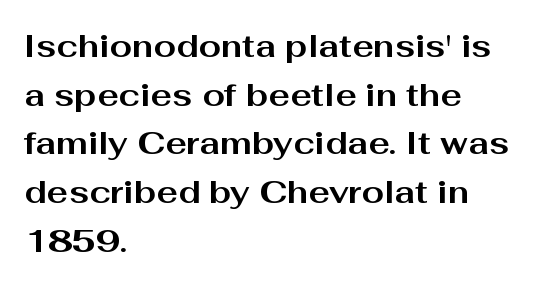
The image shows 32 px bold, wide sans-serif type, upright; set left-aligned, normal line spacing (1.52x), normal letter spacing, not underlined; medium stroke contrast and a medium x-height.
